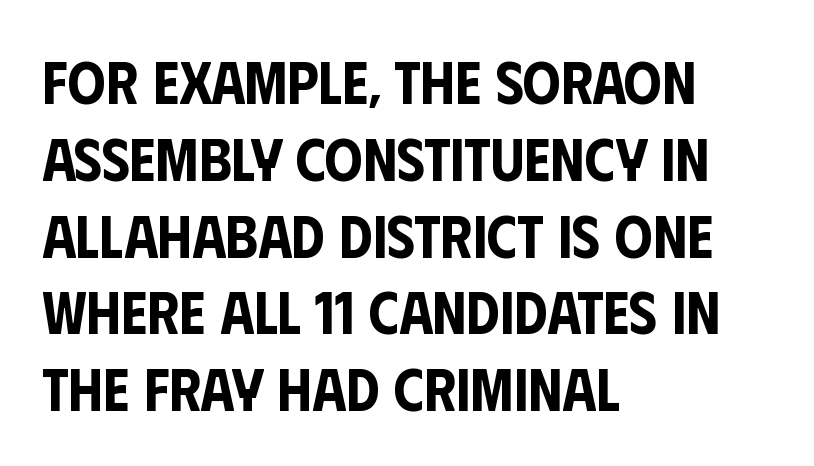
Q: Is the text italic (slanted)? A: No, it is upright.
Q: Is the typeface a serif or a sans-serif typeface? A: Sans-serif.
Q: Is the text underlined? A: No.
Q: How is the paragraph aligned? A: Left-aligned.
Q: Is the spacing between letters normal or unusually wide? A: Normal.
Q: Is the spacing between lines tight, normal or loose? A: Normal.
Q: Width (condensed, normal, or wide)? A: Condensed.
Q: Stroke contrast? A: Low.
Q: x-height? A: Large.
Q: Monospaced? A: No.
